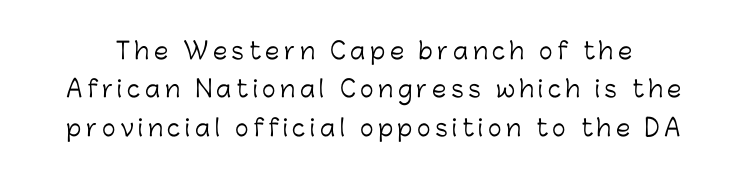
Unmarked baselines from the first word to the last. This is not heavy type; no bold has been used. The passage shown has open, widely tracked lettering throughout. Regarding leading, the lines here are spaced in the standard way.
